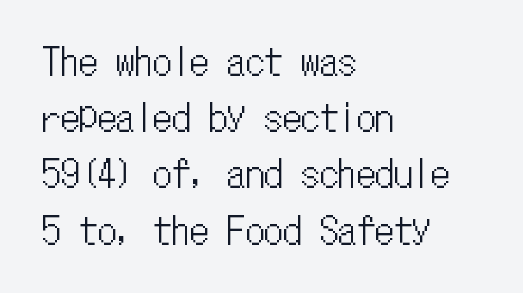
{"italic": "no", "width": "condensed", "stroke_contrast": "low", "x_height": "medium", "monospaced": "yes", "underline": "no", "align": "left", "line_spacing": "normal", "line_spacing_ratio": 1.52, "letter_spacing": "normal", "letter_spacing_em": 0.0, "glyph_px": 37}
